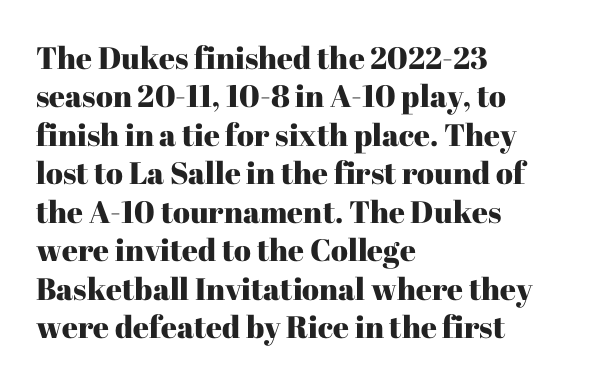
{"serif": "yes", "italic": "no", "width": "normal", "stroke_contrast": "high", "x_height": "medium", "monospaced": "no", "underline": "no", "align": "left", "line_spacing_ratio": 1.24, "letter_spacing": "normal", "letter_spacing_em": 0.0, "glyph_px": 31}
